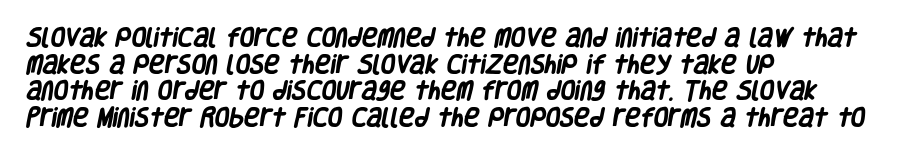
Unmarked baselines from the first word to the last. The setting favours the left margin, as ordinary paragraphs usually do. Regarding leading, the lines here are spaced in the standard way. Observe the ordinary spacing: letters are neighbours, not strangers. Heft: maximum for text — a bold.
